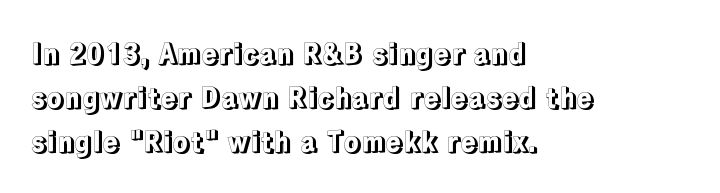
{"italic": "no", "width": "normal", "x_height": "medium", "monospaced": "no", "underline": "no", "align": "left", "line_spacing": "normal", "line_spacing_ratio": 1.58, "letter_spacing": "normal", "letter_spacing_em": 0.0, "glyph_px": 28}
